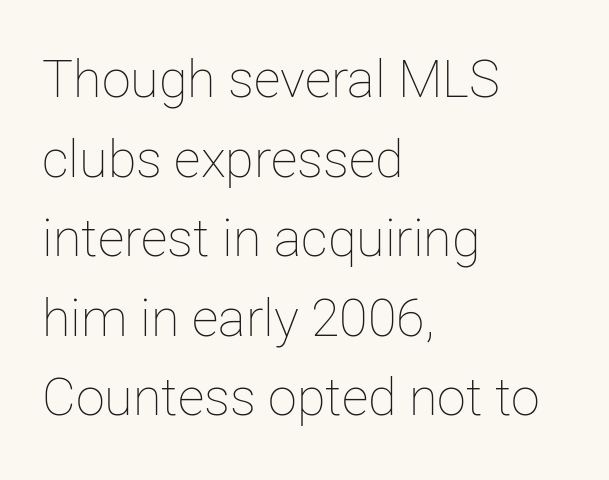
{"italic": "no", "bold": "no", "weight": "thin", "width": "normal", "stroke_contrast": "low", "x_height": "medium", "monospaced": "no", "underline": "no", "align": "left", "line_spacing": "normal", "line_spacing_ratio": 1.53, "letter_spacing": "normal", "letter_spacing_em": 0.0, "glyph_px": 52}
